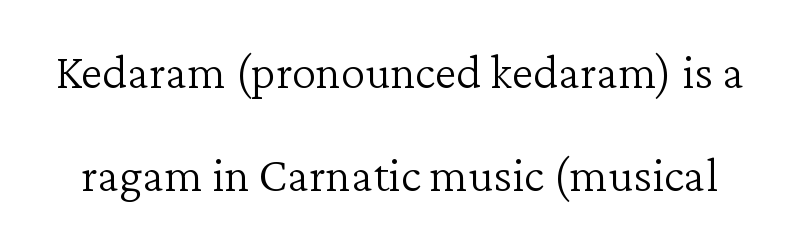
{"serif": "yes", "italic": "no", "bold": "no", "weight": "light", "width": "normal", "stroke_contrast": "low", "x_height": "medium", "monospaced": "no", "underline": "no", "line_spacing": "loose", "line_spacing_ratio": 2.11, "letter_spacing": "normal", "letter_spacing_em": 0.0, "glyph_px": 49}
